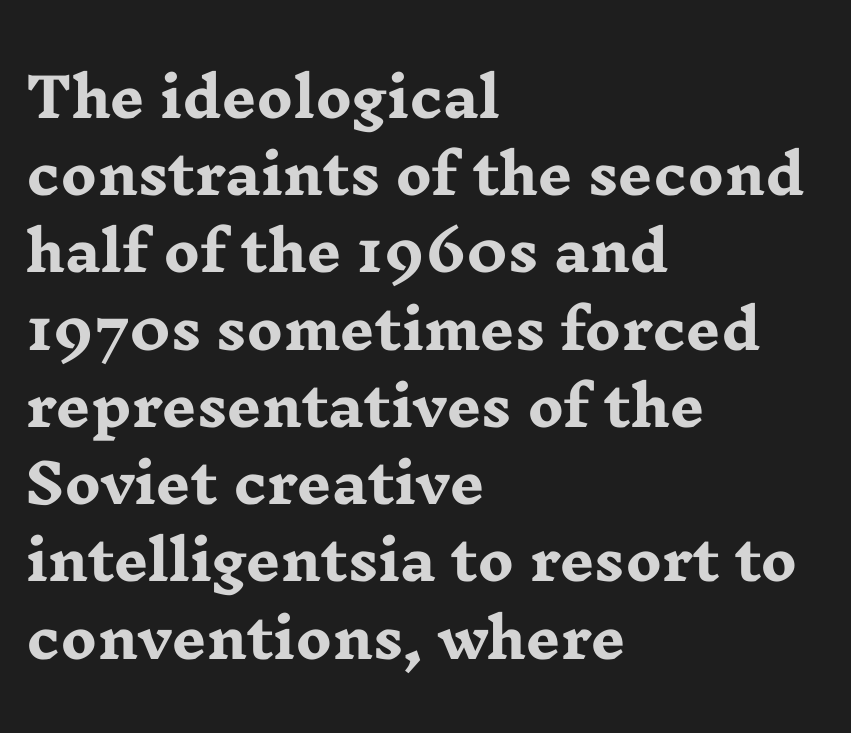
The image shows 54 px heavy, wide serif type, upright; set left-aligned, normal line spacing (1.43x), normal letter spacing, not underlined; low stroke contrast and a medium x-height.
